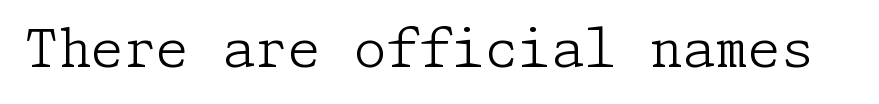
{"serif": "yes", "italic": "no", "bold": "no", "weight": "light", "width": "normal", "stroke_contrast": "low", "x_height": "medium", "underline": "no", "letter_spacing": "normal", "letter_spacing_em": 0.0, "glyph_px": 53}
